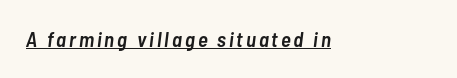
{"italic": "yes", "lean": "right", "slant_degrees": 7, "bold": "semi", "underline": "yes", "glyph_px": 21}
